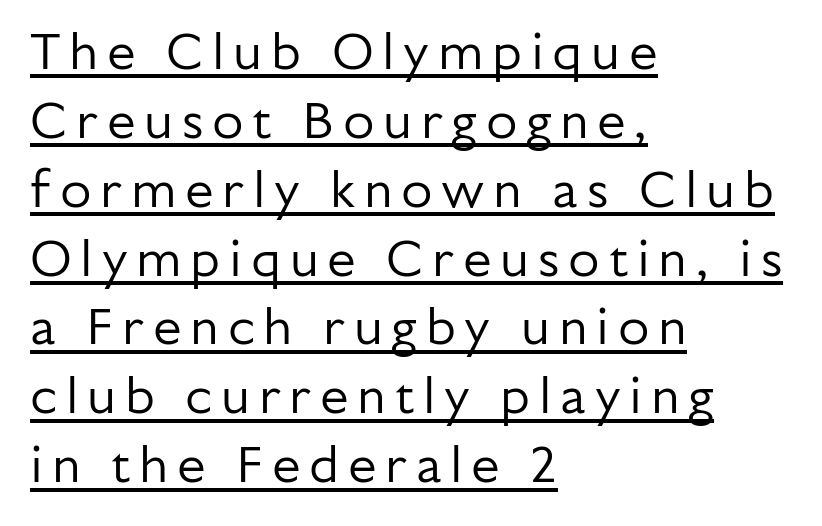
The image shows 51 px regular-weight sans-serif type, upright; set left-aligned, normal line spacing (1.35x), underlined; low stroke contrast and a medium x-height.
